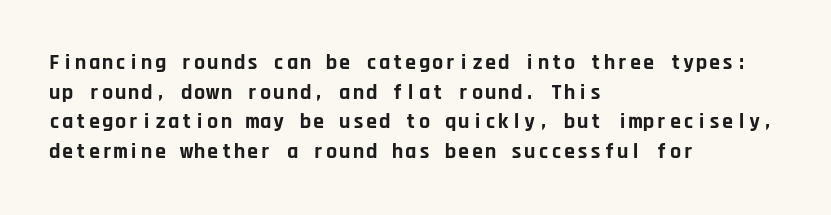
Q: Is the text bold? A: Yes.
Q: Is the text italic (slanted)? A: No, it is upright.
Q: Is the text underlined? A: No.
Q: How is the paragraph aligned? A: Left-aligned.
Q: Is the spacing between letters normal or unusually wide? A: Normal.
Q: Is the spacing between lines tight, normal or loose? A: Normal.
